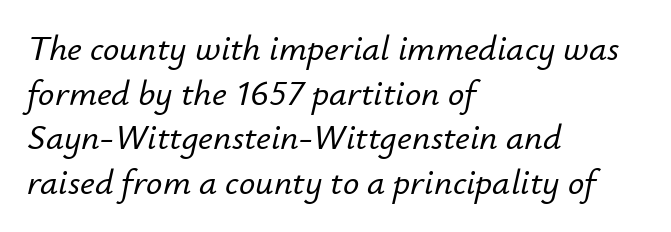
The image shows 36 px text type, italic (leaning right); set left-aligned, line spacing 1.24x, normal letter spacing, not underlined; low stroke contrast and a small x-height.
